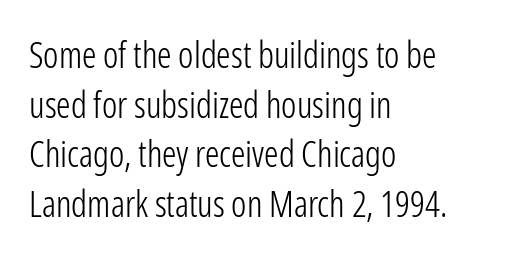
The image shows 36 px light, condensed sans-serif type, upright; set left-aligned, normal line spacing (1.38x), normal letter spacing, not underlined; low stroke contrast and a medium x-height.
